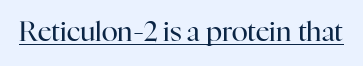
Q: Is the text bold? A: No.
Q: Is the text italic (slanted)? A: No, it is upright.
Q: Is the text underlined? A: Yes.
Q: Is the spacing between letters normal or unusually wide? A: Normal.
